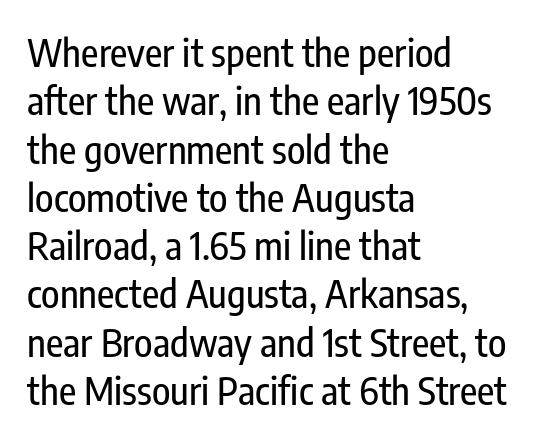
The image shows 38 px condensed sans-serif type, upright; set left-aligned, normal line spacing (1.27x), normal letter spacing, not underlined; low stroke contrast and a medium x-height.
